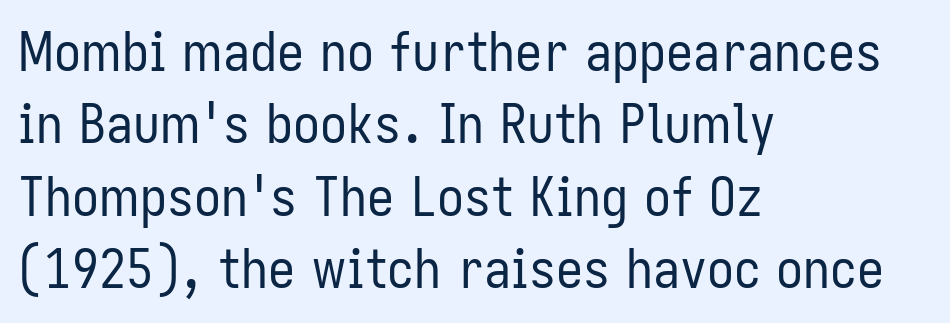
{"serif": "no", "italic": "no", "bold": "no", "weight": "regular", "width": "condensed", "stroke_contrast": "low", "x_height": "medium", "monospaced": "no", "underline": "no", "align": "left", "line_spacing": "normal", "line_spacing_ratio": 1.34, "letter_spacing": "normal", "letter_spacing_em": 0.0, "glyph_px": 54}
